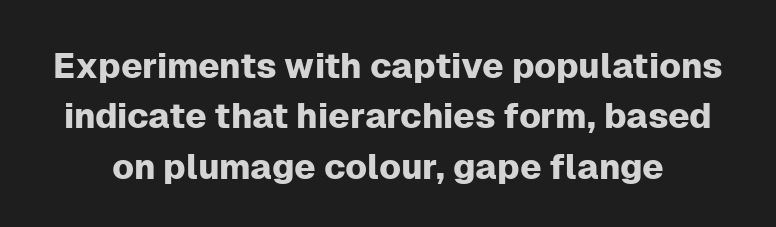
{"serif": "no", "italic": "no", "width": "normal", "stroke_contrast": "low", "x_height": "medium", "monospaced": "no", "underline": "no", "line_spacing": "normal", "line_spacing_ratio": 1.44, "letter_spacing": "normal", "letter_spacing_em": 0.0, "glyph_px": 35}
